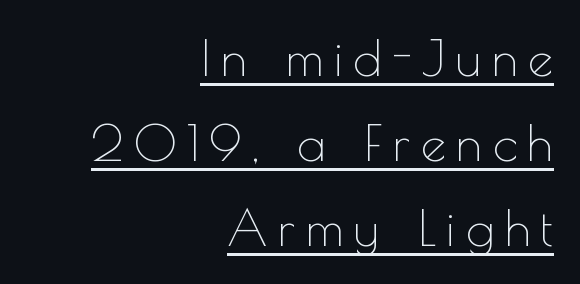
{"serif": "no", "italic": "no", "bold": "no", "weight": "thin", "width": "normal", "x_height": "small", "monospaced": "no", "underline": "yes", "align": "right", "line_spacing": "normal", "line_spacing_ratio": 1.7, "letter_spacing": "wide", "letter_spacing_em": 0.21, "glyph_px": 50}
